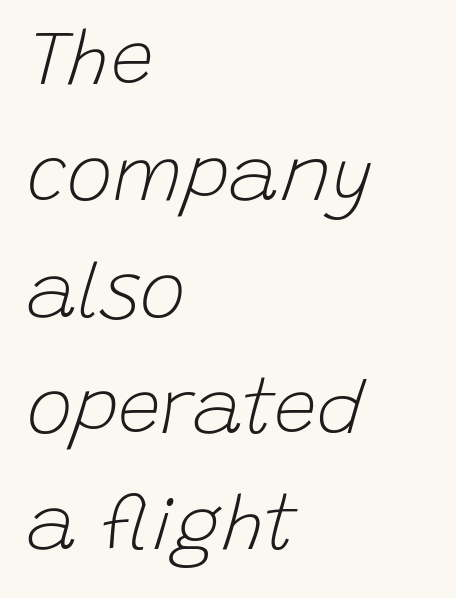
{"italic": "yes", "lean": "right", "slant_degrees": 15, "bold": "no", "weight": "light", "width": "normal", "stroke_contrast": "low", "x_height": "large", "monospaced": "no", "underline": "no", "align": "left", "line_spacing": "normal", "line_spacing_ratio": 1.51, "letter_spacing": "normal", "letter_spacing_em": 0.0, "glyph_px": 77}
